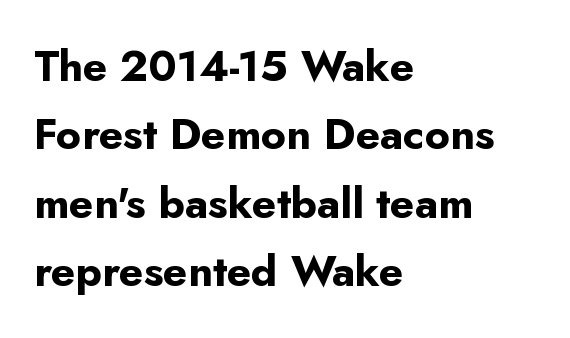
{"serif": "no", "italic": "no", "bold": "yes", "weight": "bold", "width": "normal", "stroke_contrast": "low", "x_height": "small", "monospaced": "no", "underline": "no", "align": "left", "line_spacing": "normal", "line_spacing_ratio": 1.59, "letter_spacing": "normal", "letter_spacing_em": 0.0, "glyph_px": 43}
